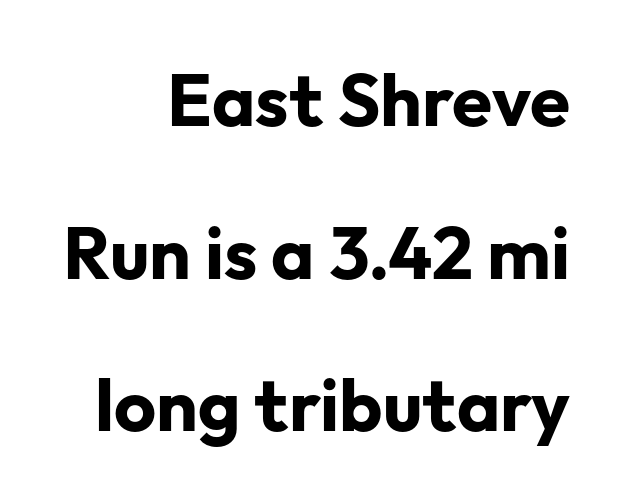
Q: Is the text bold? A: Yes.
Q: Is the text italic (slanted)? A: No, it is upright.
Q: Is the typeface a serif or a sans-serif typeface? A: Sans-serif.
Q: Is the text underlined? A: No.
Q: How is the paragraph aligned? A: Right-aligned.
Q: Is the spacing between letters normal or unusually wide? A: Normal.
Q: Is the spacing between lines tight, normal or loose? A: Loose.
Q: Width (condensed, normal, or wide)? A: Normal.
Q: Stroke contrast? A: Low.
Q: x-height? A: Medium.
Q: Monospaced? A: No.
